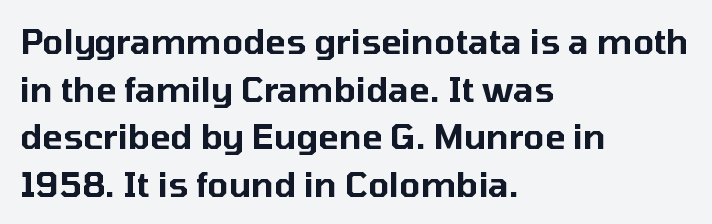
{"serif": "no", "italic": "no", "width": "normal", "stroke_contrast": "low", "x_height": "medium", "monospaced": "no", "underline": "no", "align": "left", "line_spacing": "normal", "line_spacing_ratio": 1.4, "letter_spacing": "normal", "letter_spacing_em": 0.0, "glyph_px": 34}
